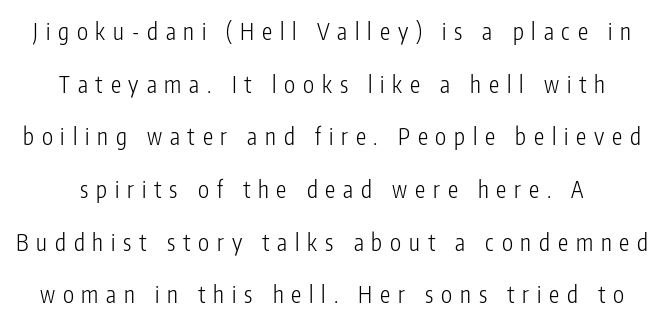
{"italic": "no", "bold": "no", "underline": "no", "line_spacing": "loose", "line_spacing_ratio": 2.29, "letter_spacing": "wide", "letter_spacing_em": 0.34, "glyph_px": 23}
